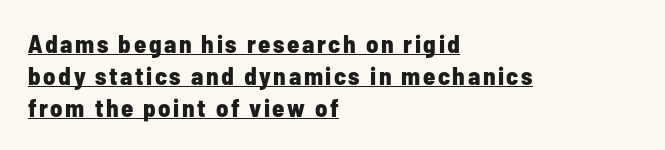
Ascenders rise straight up at ninety degrees. Heavy-handed strokes throughout: this text is bold. This sample carries an underscore along the baseline area. Compared with a centered layout, this one pins lines to the left instead. The leading is moderate, giving the passage an even texture.
